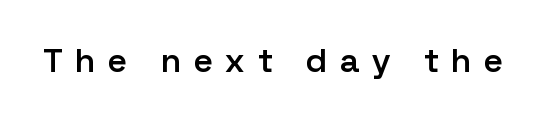
Q: Is the text bold? A: Semi-bold.
Q: Is the text italic (slanted)? A: No, it is upright.
Q: Is the typeface a serif or a sans-serif typeface? A: Sans-serif.
Q: Is the text underlined? A: No.
Q: Is the spacing between letters normal or unusually wide? A: Unusually wide.
Q: Width (condensed, normal, or wide)? A: Normal.
Q: Stroke contrast? A: Low.
Q: x-height? A: Medium.
Q: Monospaced? A: No.
